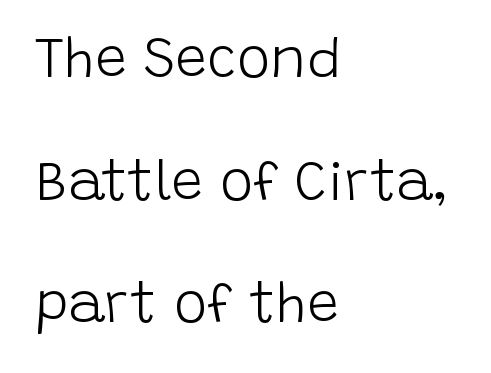
The image shows 56 px light sans-serif type, upright; set left-aligned, loose line spacing (2.19x), normal letter spacing, not underlined; low stroke contrast and a large x-height.
